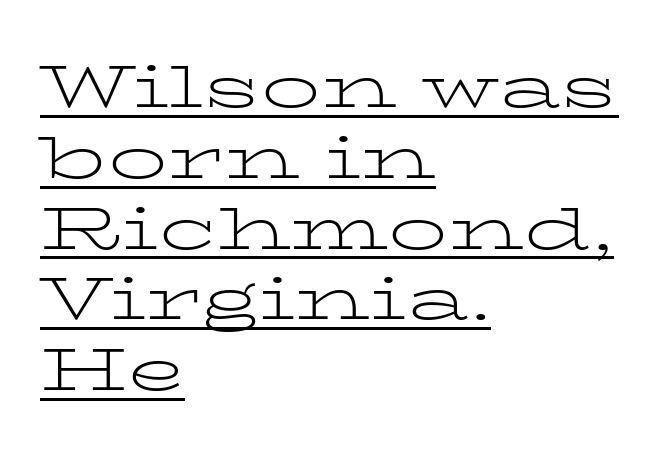
Q: Is the text bold? A: No.
Q: Is the text italic (slanted)? A: No, it is upright.
Q: Is the typeface a serif or a sans-serif typeface? A: Serif.
Q: Is the text underlined? A: Yes.
Q: How is the paragraph aligned? A: Left-aligned.
Q: Is the spacing between letters normal or unusually wide? A: Normal.
Q: Width (condensed, normal, or wide)? A: Wide.
Q: Stroke contrast? A: Low.
Q: x-height? A: Medium.
Q: Monospaced? A: No.
